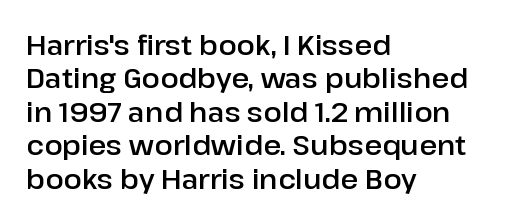
The image shows 27 px text type, upright; set left-aligned, line spacing 1.24x, normal letter spacing, not underlined.
